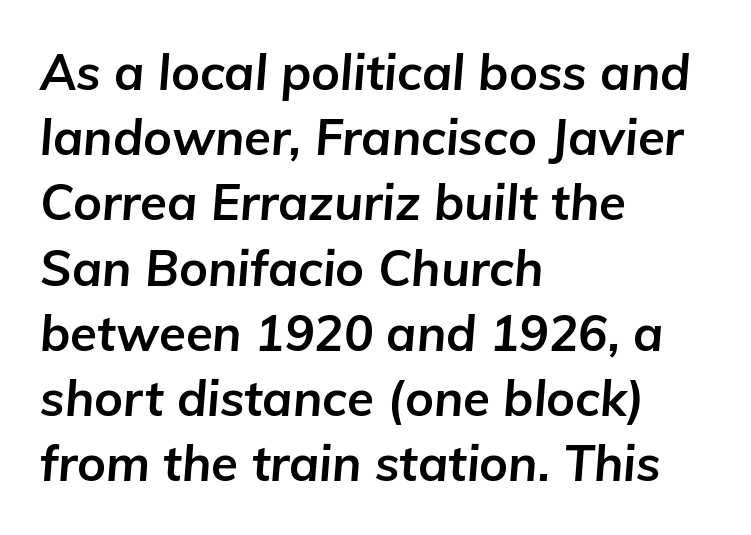
{"italic": "yes", "lean": "right", "slant_degrees": 5, "bold": "yes", "weight": "bold", "width": "normal", "stroke_contrast": "low", "x_height": "medium", "monospaced": "no", "underline": "no", "align": "left", "line_spacing": "normal", "line_spacing_ratio": 1.33, "letter_spacing": "normal", "letter_spacing_em": 0.0, "glyph_px": 49}
